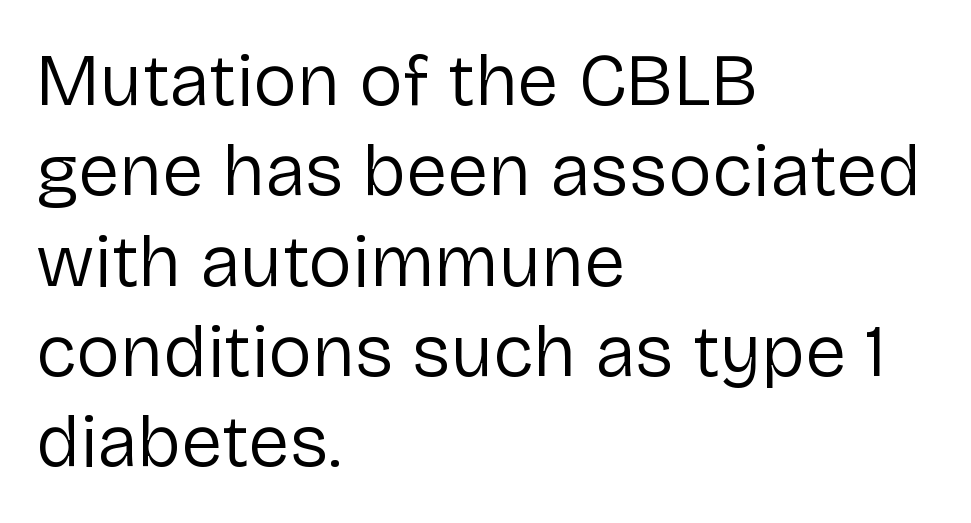
The image shows 74 px regular-weight sans-serif type, upright; set left-aligned, line spacing 1.22x, normal letter spacing, not underlined; low stroke contrast and a medium x-height.
